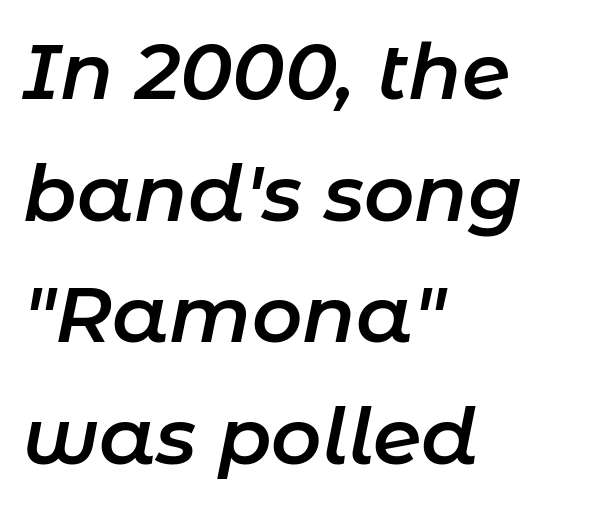
Does the lettering tilt? It does — this is italic. This is moderately heavy type, rendered in semibold. Honestly, the letter spacing is just normal — you wouldn't notice it. A typesetter would call this proportional, since set widths differ per character. Underline: absent.
